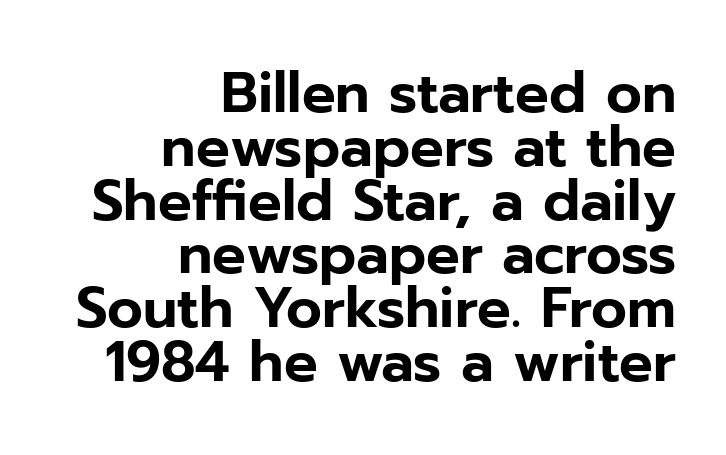
Q: Is the text italic (slanted)? A: No, it is upright.
Q: Is the typeface a serif or a sans-serif typeface? A: Sans-serif.
Q: Is the text underlined? A: No.
Q: How is the paragraph aligned? A: Right-aligned.
Q: Is the spacing between letters normal or unusually wide? A: Normal.
Q: Is the spacing between lines tight, normal or loose? A: Tight.
Q: Width (condensed, normal, or wide)? A: Normal.
Q: Stroke contrast? A: Low.
Q: x-height? A: Medium.
Q: Monospaced? A: No.
